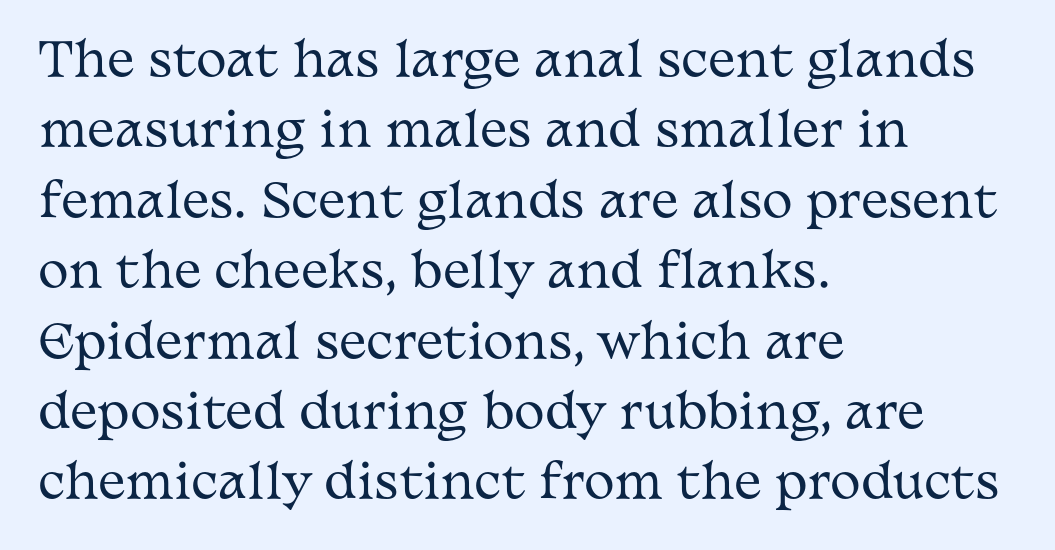
The image shows 46 px regular-weight, wide serif type, upright; set left-aligned, normal line spacing (1.53x), normal letter spacing, not underlined; medium stroke contrast and a medium x-height.
